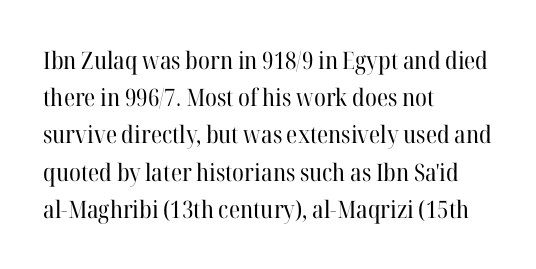
Ordinary non-slanted type is in use. This sample uses plain, unmodified letter spacing. Has an underline been added? It has not. The designer left line spacing at the default. The cut favours lightness, reaching ordinary text weight at its darkest. Layout note: lines flush left.
